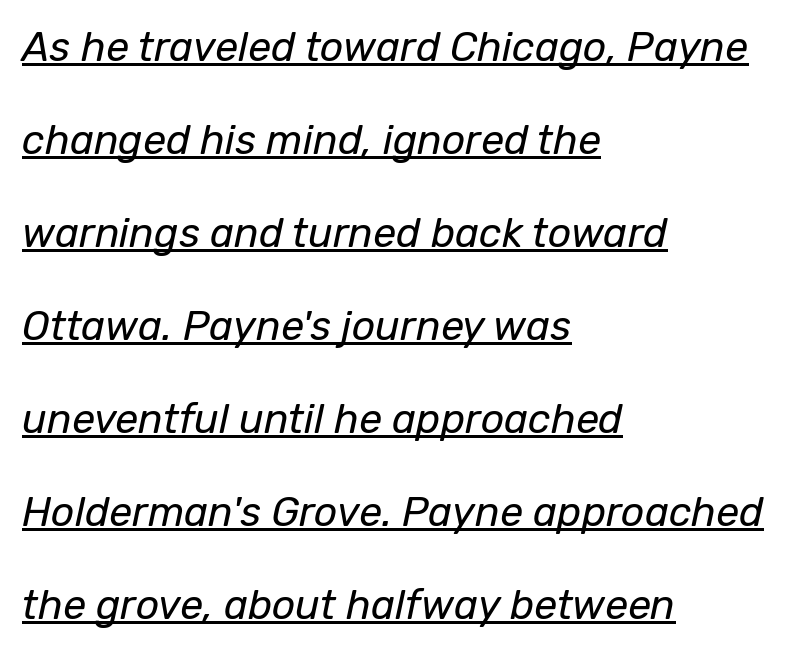
The image shows 41 px regular-weight type, italic (leaning right); set left-aligned, loose line spacing (2.27x), normal letter spacing, underlined; low stroke contrast and a medium x-height.
